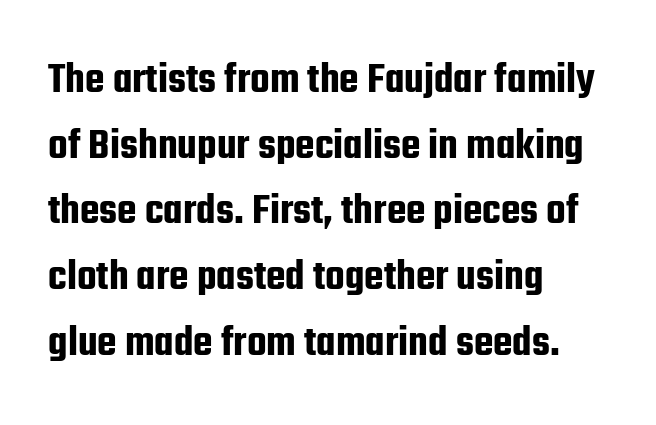
Q: Is the text italic (slanted)? A: No, it is upright.
Q: Is the typeface a serif or a sans-serif typeface? A: Sans-serif.
Q: Is the text underlined? A: No.
Q: How is the paragraph aligned? A: Left-aligned.
Q: Is the spacing between letters normal or unusually wide? A: Normal.
Q: Is the spacing between lines tight, normal or loose? A: Normal.
Q: Width (condensed, normal, or wide)? A: Condensed.
Q: Stroke contrast? A: Low.
Q: x-height? A: Medium.
Q: Monospaced? A: No.
